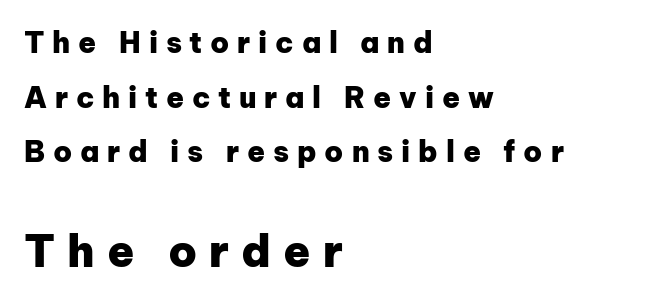
The image shows 44 px heavy sans-serif type, upright; set left-aligned, line spacing 1.88x, unusually wide letter spacing (+0.27 em), not underlined; the second (bottom) block is 1.52x larger; low stroke contrast and a medium x-height.
